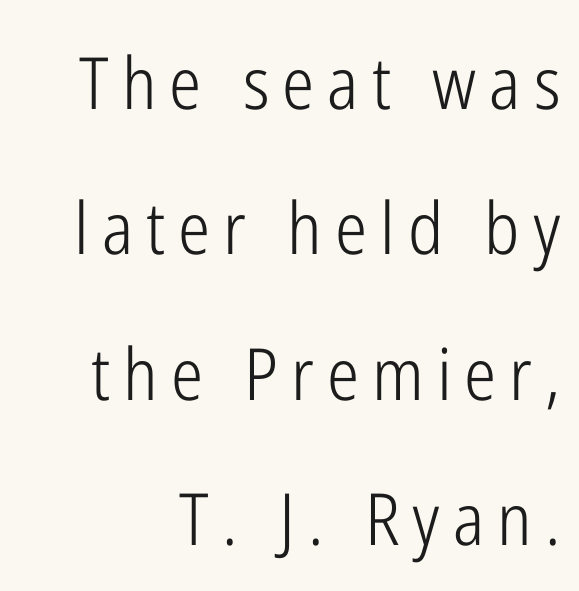
Q: Is the text bold? A: No.
Q: Is the text italic (slanted)? A: No, it is upright.
Q: Is the typeface a serif or a sans-serif typeface? A: Sans-serif.
Q: Is the text underlined? A: No.
Q: Is the spacing between lines tight, normal or loose? A: Loose.
Q: Width (condensed, normal, or wide)? A: Condensed.
Q: Stroke contrast? A: Low.
Q: x-height? A: Medium.
Q: Monospaced? A: No.
